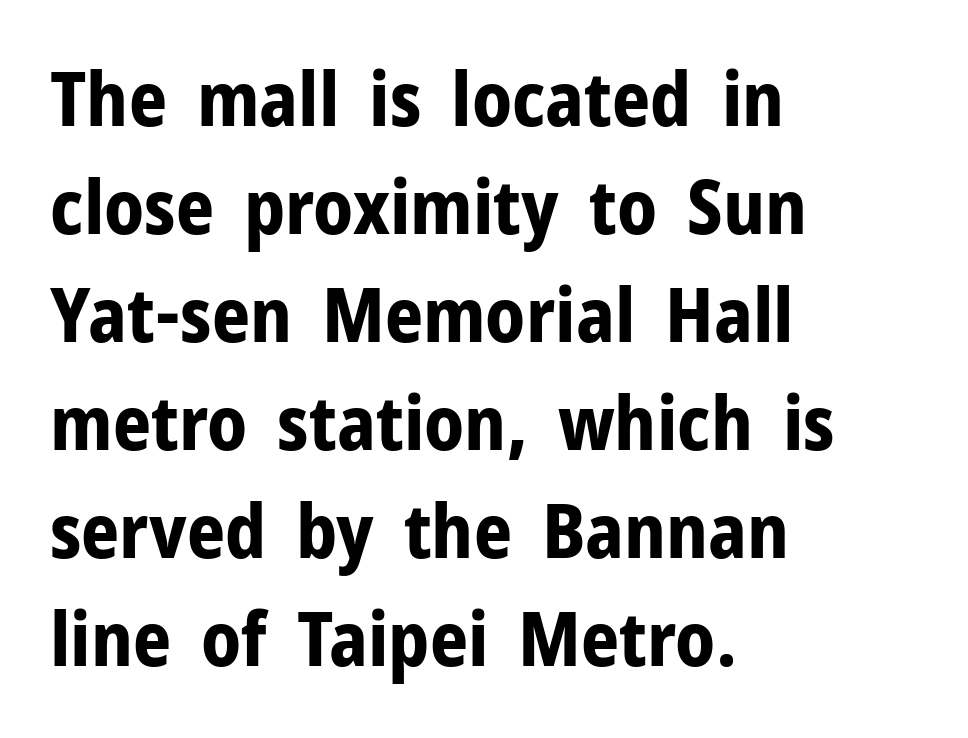
{"serif": "no", "italic": "no", "bold": "yes", "weight": "bold", "width": "normal", "stroke_contrast": "low", "x_height": "medium", "monospaced": "no", "underline": "no", "align": "left", "line_spacing": "normal", "line_spacing_ratio": 1.44, "letter_spacing": "normal", "letter_spacing_em": 0.0, "glyph_px": 75}
